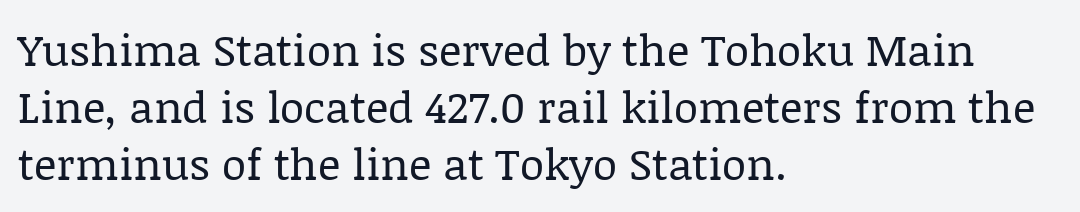
{"serif": "yes", "italic": "no", "bold": "no", "weight": "regular", "width": "normal", "stroke_contrast": "low", "x_height": "large", "monospaced": "no", "underline": "no", "align": "left", "line_spacing": "normal", "line_spacing_ratio": 1.3, "letter_spacing": "normal", "letter_spacing_em": 0.0, "glyph_px": 44}
